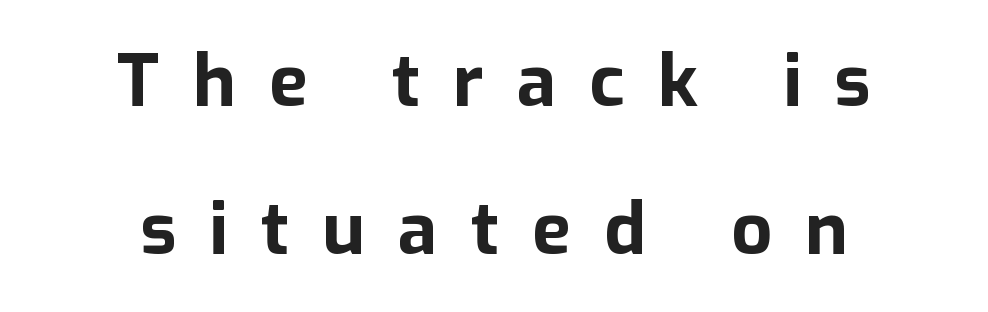
Q: Is the text bold? A: Yes.
Q: Is the text italic (slanted)? A: No, it is upright.
Q: Is the typeface a serif or a sans-serif typeface? A: Sans-serif.
Q: Is the text underlined? A: No.
Q: How is the paragraph aligned? A: Centered.
Q: Is the spacing between letters normal or unusually wide? A: Unusually wide.
Q: Is the spacing between lines tight, normal or loose? A: Loose.
Q: Width (condensed, normal, or wide)? A: Normal.
Q: Stroke contrast? A: Low.
Q: x-height? A: Medium.
Q: Monospaced? A: No.
